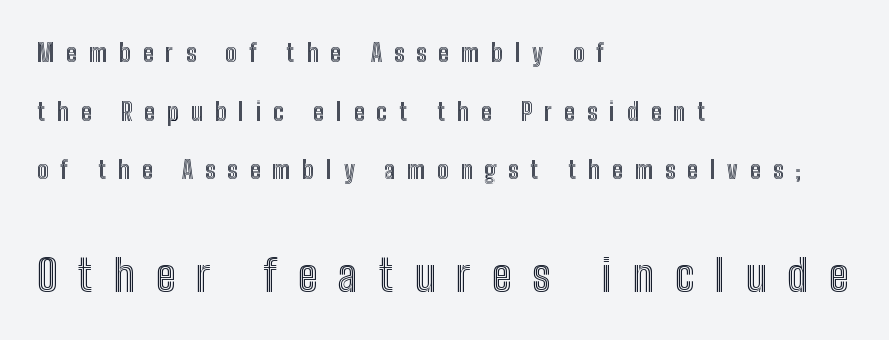
Q: Is the text italic (slanted)? A: No, it is upright.
Q: Is the text underlined? A: No.
Q: How is the paragraph aligned? A: Left-aligned.
Q: Is the spacing between letters normal or unusually wide? A: Unusually wide.
Q: Is the spacing between lines tight, normal or loose? A: Loose.
Q: Which block of text is set in a larger size, the first (top) or the second (bottom)? A: The second (bottom) one.
Q: Width (condensed, normal, or wide)? A: Condensed.
Q: x-height? A: Medium.
Q: Monospaced? A: No.
